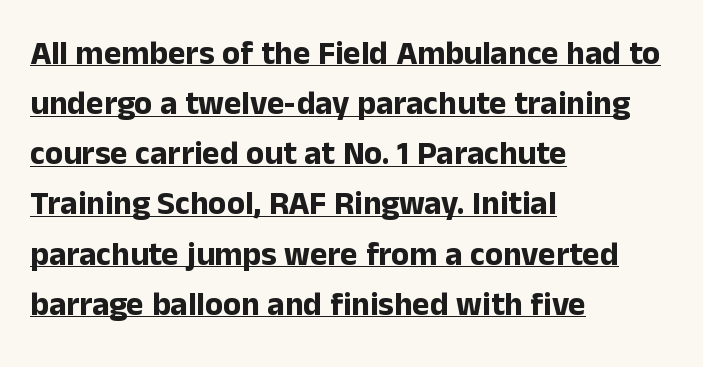
The passage shown is emphatically bold. The line-height multiplier appears to be the usual default. Nobody touched the tracking dial on this one. These lines are rendered in a variable-pitch font.
